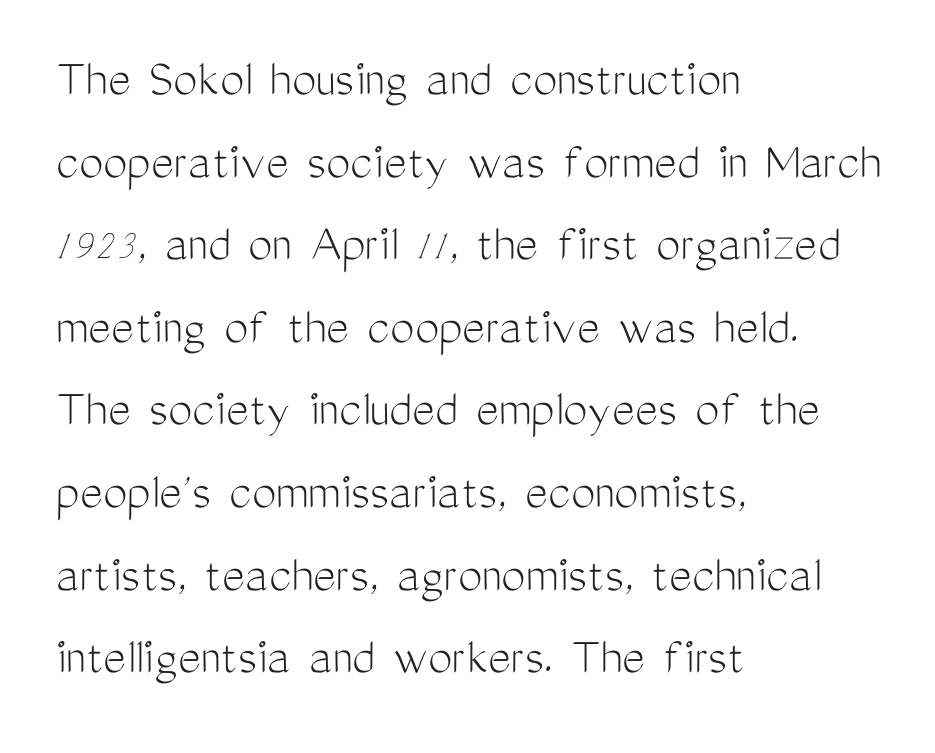
Q: Is the text bold? A: No.
Q: Is the text italic (slanted)? A: No, it is upright.
Q: Is the typeface a serif or a sans-serif typeface? A: Sans-serif.
Q: Is the text underlined? A: No.
Q: How is the paragraph aligned? A: Left-aligned.
Q: Is the spacing between letters normal or unusually wide? A: Normal.
Q: Is the spacing between lines tight, normal or loose? A: Normal.
Q: Width (condensed, normal, or wide)? A: Condensed.
Q: Stroke contrast? A: Medium.
Q: x-height? A: Medium.
Q: Monospaced? A: No.
